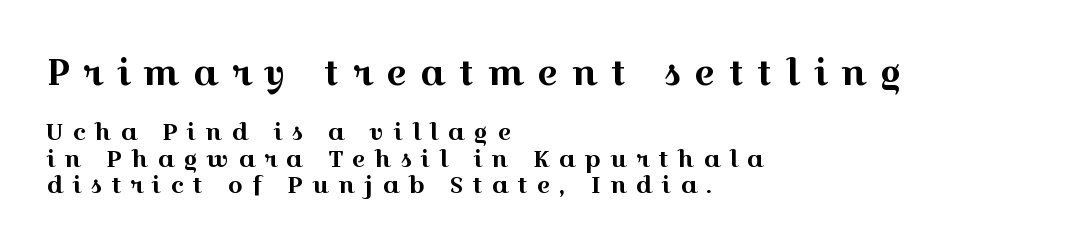
{"serif": "yes", "italic": "no", "width": "wide", "x_height": "medium", "monospaced": "no", "underline": "no", "align": "left", "line_spacing": "tight", "line_spacing_ratio": 1.1, "letter_spacing": "wide", "letter_spacing_em": 0.37, "larger_block": "first", "size_ratio": 1.5, "glyph_px": 36}
